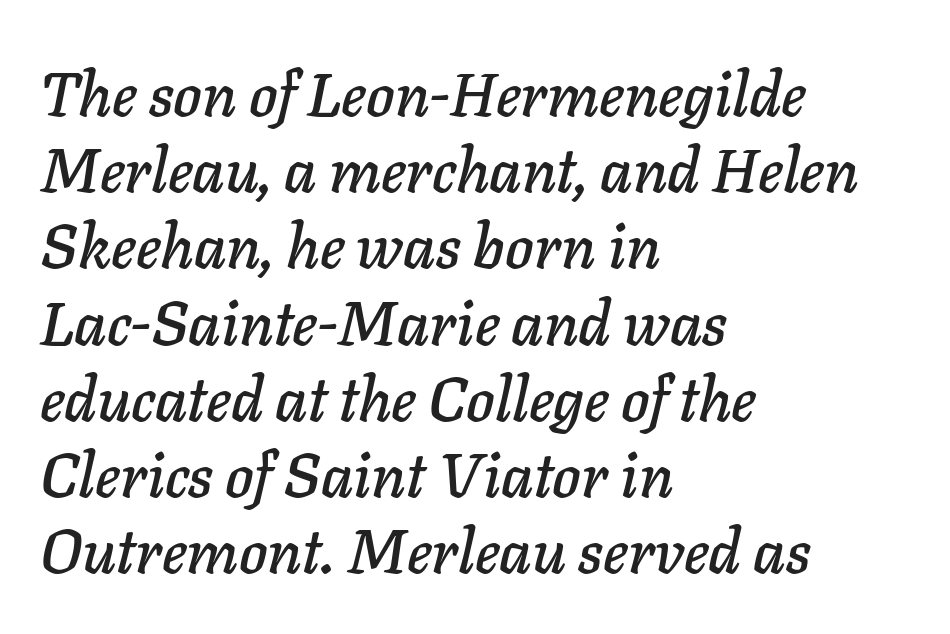
Horizontal bands of white between lines are of average thickness. The typography opts for an oblique posture over an upright one. Layout note: lines flush left. Spacing verdict: proportional, widths tailored to each character. The foot of each line stays bare and open.
